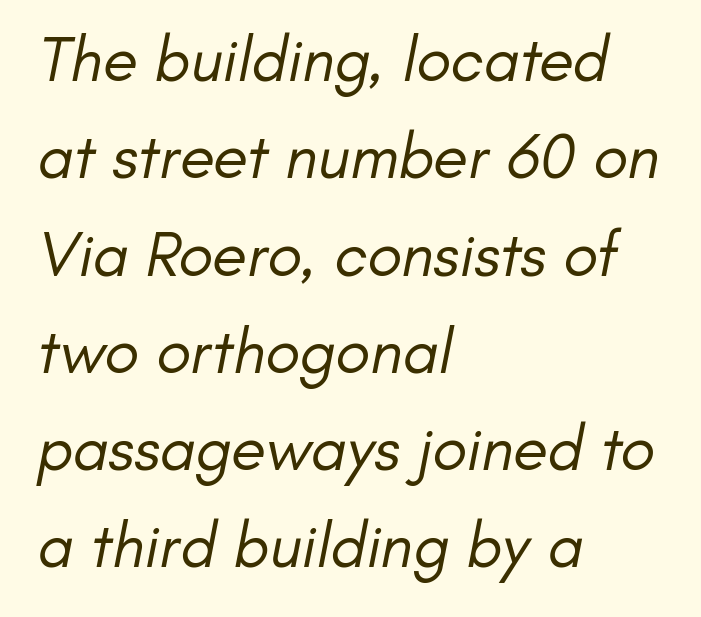
Each line starts at the same left margin while the right side varies. In terms of letterspacing, this is plain default setting. Each letter keeps its own natural width here, so spacing adapts to shape. Heaviness? Minimal to ordinary, like unemphasized prose. Letterform terminals end flat and unadorned throughout the passage.
